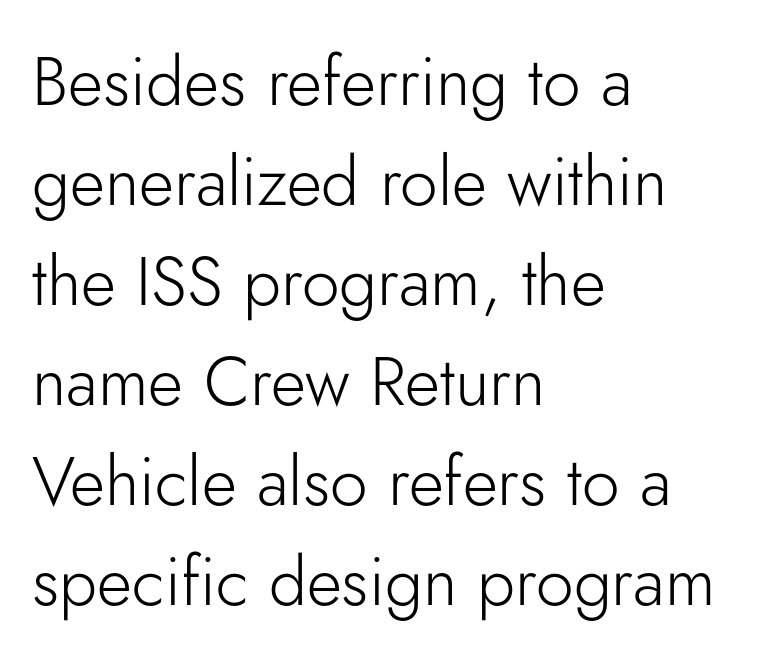
{"serif": "no", "italic": "no", "bold": "no", "weight": "light", "width": "normal", "stroke_contrast": "low", "x_height": "small", "monospaced": "no", "underline": "no", "align": "left", "line_spacing": "normal", "line_spacing_ratio": 1.47, "letter_spacing": "normal", "letter_spacing_em": 0.0, "glyph_px": 68}
